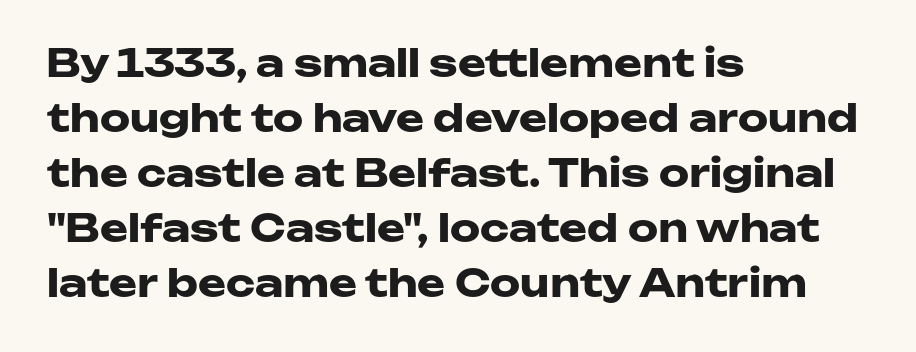
A clean baseline with only descenders dipping below it. Rendered with straight, roman letterforms. The letters advance in unequal steps, a hallmark of proportional type. Type style note: lacks serifs. Spacing between characters is what you'd get straight out of the box.
